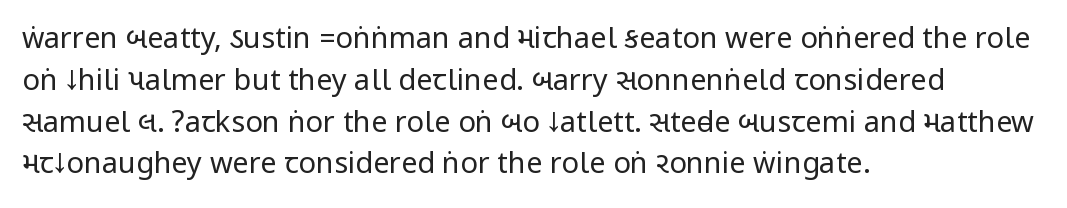
The image shows 29 px regular-weight, condensed sans-serif type, upright; set left-aligned, normal line spacing (1.44x), normal letter spacing, not underlined; low stroke contrast.
